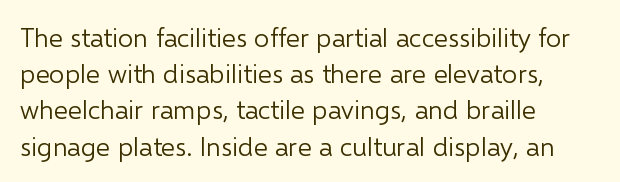
The strokes carry an ordinary text weight at most. Teacher's note: observe the even left margin — that is flush-left alignment. The lines sit at an ordinary, default distance from one another. Does extra space separate the letters? No, they use regular spacing. Posture: vertical. The specimen omits any rule beneath the text block's lines.
